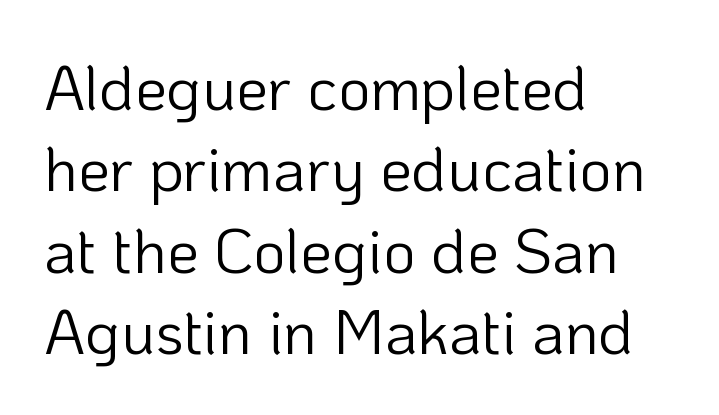
Q: Is the text bold? A: No.
Q: Is the text italic (slanted)? A: No, it is upright.
Q: Is the typeface a serif or a sans-serif typeface? A: Sans-serif.
Q: Is the text underlined? A: No.
Q: How is the paragraph aligned? A: Left-aligned.
Q: Is the spacing between letters normal or unusually wide? A: Normal.
Q: Is the spacing between lines tight, normal or loose? A: Normal.
Q: Width (condensed, normal, or wide)? A: Normal.
Q: Stroke contrast? A: Low.
Q: x-height? A: Medium.
Q: Monospaced? A: No.
